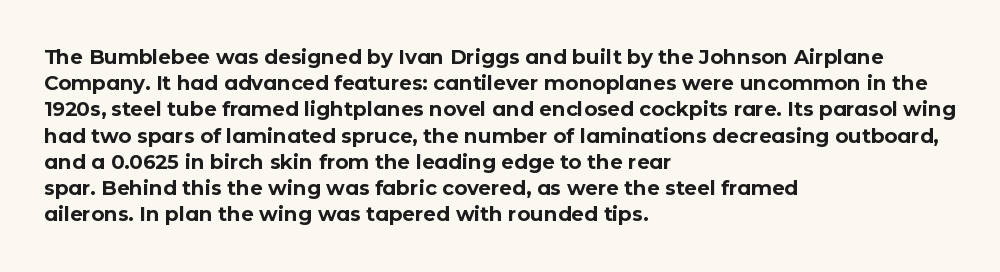
Leftover space on each line is placed entirely after the last word. Honestly, the row spacing looks completely unremarkable. This sample uses an upright cut, with every glyph sitting square on the baseline. A typesetter would call this zero additional tracking. Check the space under the baseline: it is left empty.
